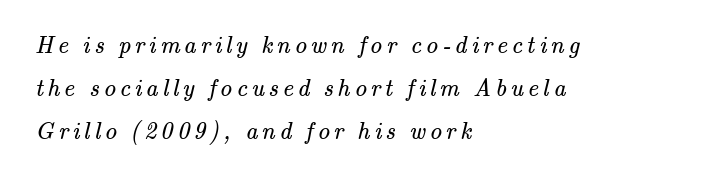
Anything drawn beneath the words? Only blank space. The typeface has the unassuming heft of standard copy or less. Is the block centered? No — it sits flush against the left margin.
